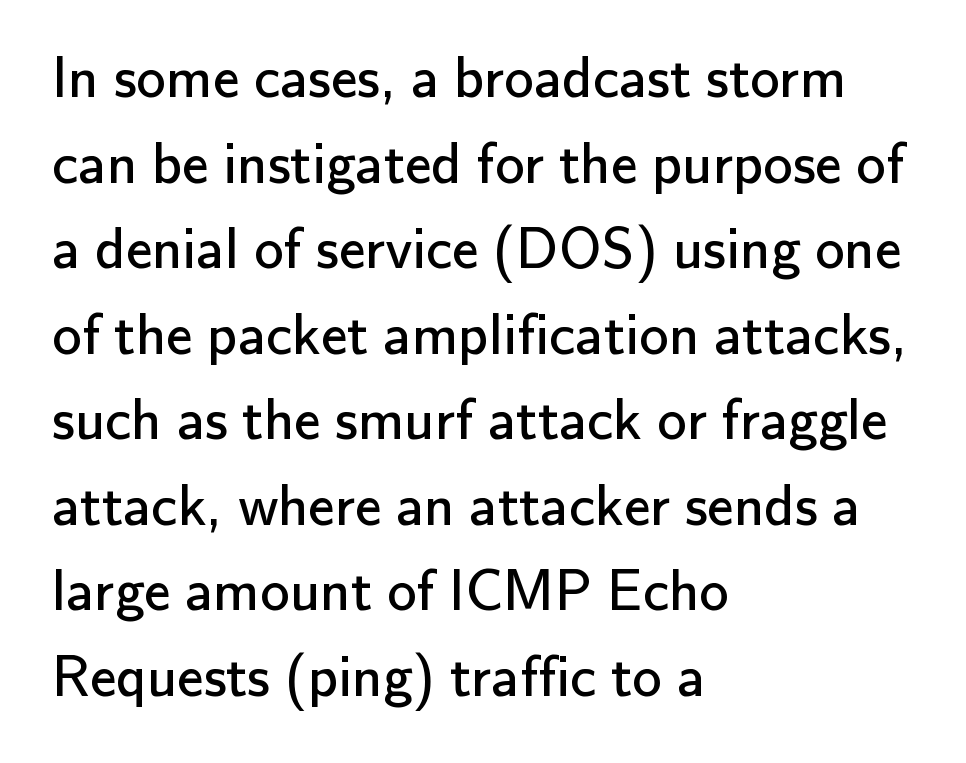
{"serif": "no", "italic": "no", "bold": "no", "weight": "regular", "width": "normal", "stroke_contrast": "low", "x_height": "small", "monospaced": "no", "underline": "no", "align": "left", "line_spacing": "normal", "line_spacing_ratio": 1.45, "letter_spacing": "normal", "letter_spacing_em": 0.0, "glyph_px": 59}
